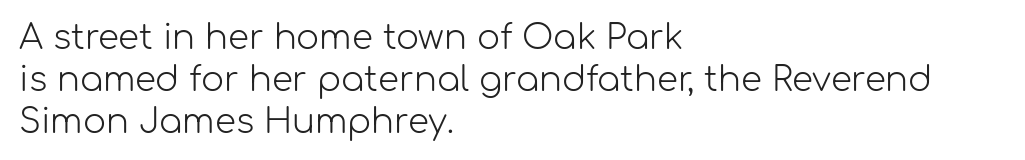
The image shows 34 px light sans-serif type, upright; set left-aligned, line spacing 1.23x, normal letter spacing, not underlined; low stroke contrast and a medium x-height.
